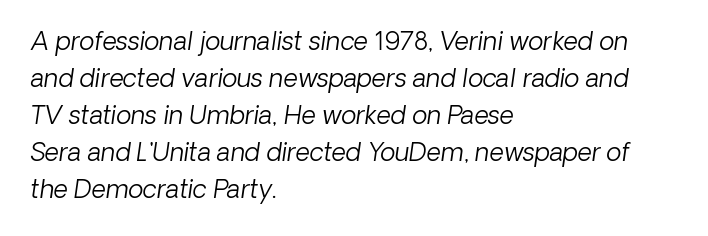
Q: Is the text bold? A: No.
Q: Is the text underlined? A: No.
Q: How is the paragraph aligned? A: Left-aligned.
Q: Is the spacing between letters normal or unusually wide? A: Normal.
Q: Is the spacing between lines tight, normal or loose? A: Normal.
